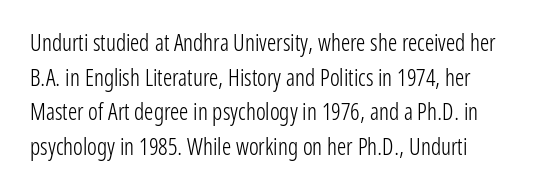
Q: Is the text bold? A: No.
Q: Is the text italic (slanted)? A: No, it is upright.
Q: Is the text underlined? A: No.
Q: Is the spacing between letters normal or unusually wide? A: Normal.
Q: Is the spacing between lines tight, normal or loose? A: Normal.
